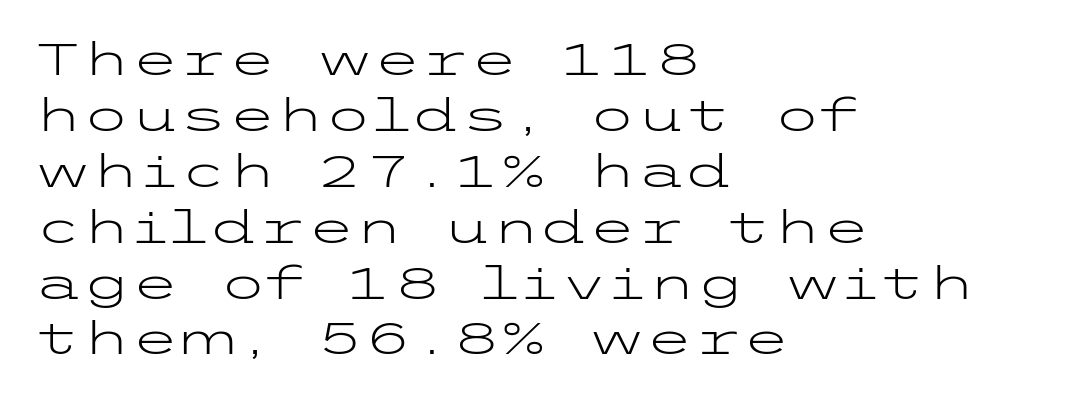
The image shows 44 px light, wide sans-serif type, upright; set left-aligned, normal line spacing (1.27x), normal letter spacing, not underlined; low stroke contrast and a medium x-height.
